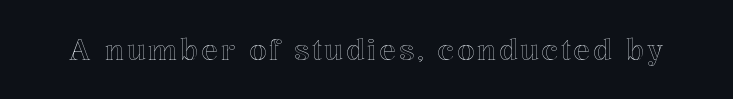
A typesetter would mark this as roman, not italic. Character widths vary here, with narrow letters taking less room than wide ones. Nobody drew a line under any word here.
